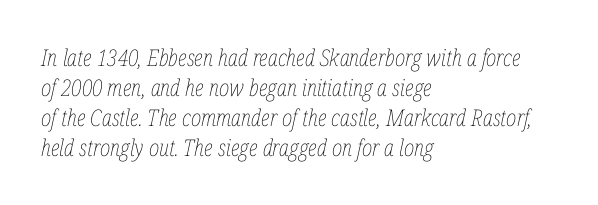
{"italic": "yes", "lean": "right", "slant_degrees": 12, "bold": "no", "underline": "no", "align": "left", "line_spacing": "normal", "line_spacing_ratio": 1.31, "letter_spacing": "normal", "letter_spacing_em": 0.0, "glyph_px": 23}
